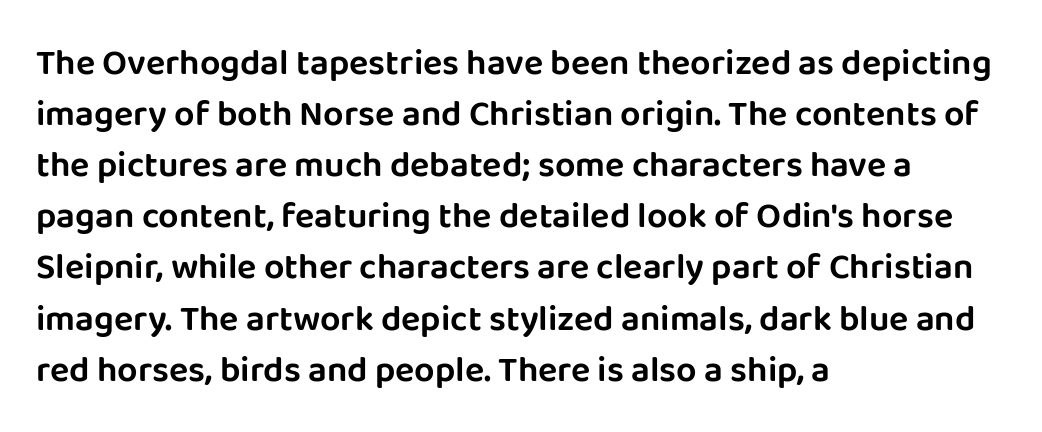
Examine the stroke ends and you'll find no serifs. Unlike italic type, these characters show no tilt at all. The horizontal fit of the characters is conventional and even. The zone under the glyphs is completely vacant. The typesetter chose a ragged-right arrangement here.
